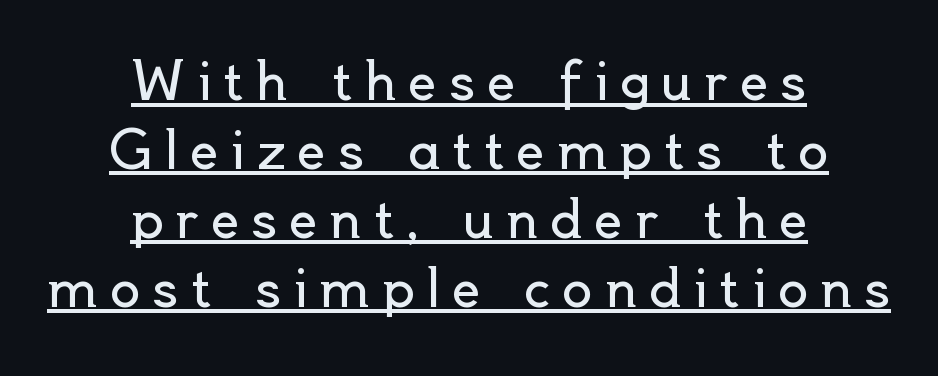
{"serif": "no", "italic": "no", "bold": "no", "weight": "regular", "width": "normal", "x_height": "small", "monospaced": "no", "underline": "yes", "align": "center", "line_spacing": "normal", "line_spacing_ratio": 1.35, "letter_spacing": "wide", "letter_spacing_em": 0.23, "glyph_px": 51}
